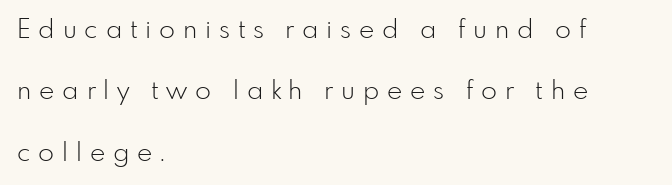
Q: Is the text bold? A: No.
Q: Is the text italic (slanted)? A: No, it is upright.
Q: Is the text underlined? A: No.
Q: How is the paragraph aligned? A: Left-aligned.
Q: Is the spacing between letters normal or unusually wide? A: Unusually wide.
Q: Is the spacing between lines tight, normal or loose? A: Loose.
